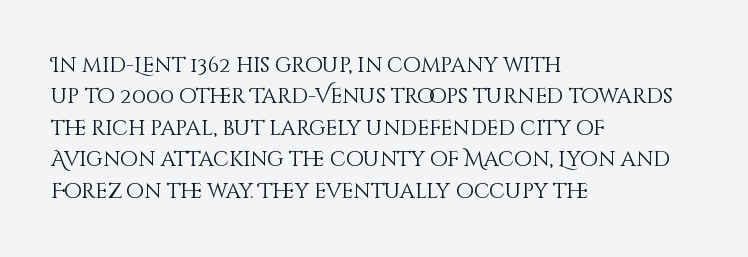
Q: Is the text bold? A: No.
Q: Is the text italic (slanted)? A: No, it is upright.
Q: Is the text underlined? A: No.
Q: How is the paragraph aligned? A: Left-aligned.
Q: Is the spacing between letters normal or unusually wide? A: Normal.
Q: Is the spacing between lines tight, normal or loose? A: Normal.
